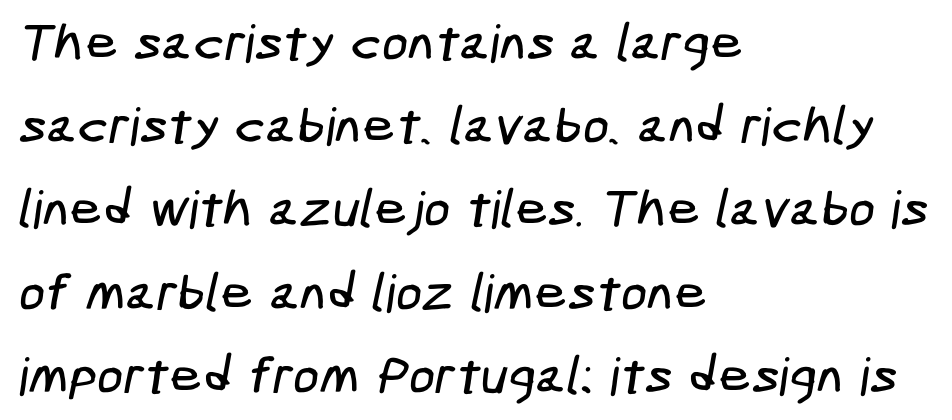
The leading is moderate, giving the passage an even texture. No feet cap the strokes, marking this as sans-serif type. The type is set solid horizontally, with unmodified tracking. A clean baseline with only descenders dipping below it. Line starts are locked; line ends wander.
